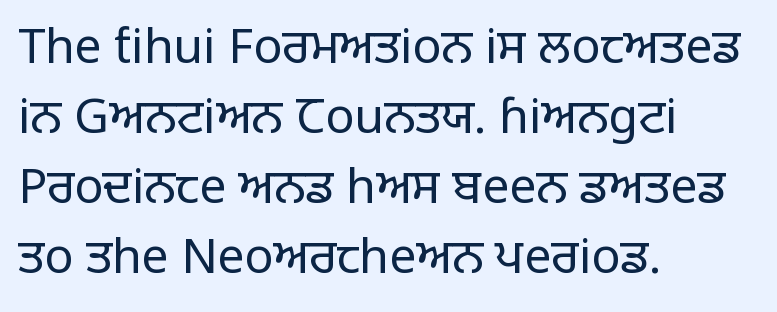
{"serif": "no", "italic": "no", "bold": "no", "weight": "regular", "width": "normal", "stroke_contrast": "low", "x_height": "large", "monospaced": "no", "underline": "no", "align": "left", "line_spacing": "normal", "line_spacing_ratio": 1.46, "letter_spacing": "normal", "letter_spacing_em": 0.0, "glyph_px": 48}
